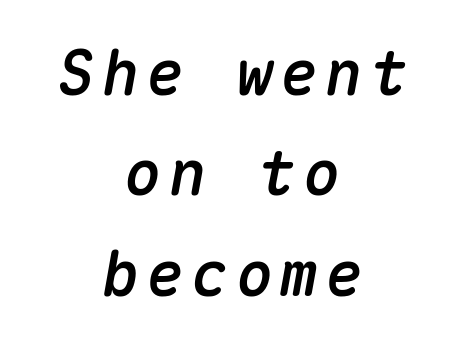
{"italic": "yes", "lean": "right", "slant_degrees": 10, "width": "normal", "stroke_contrast": "medium", "x_height": "medium", "monospaced": "yes", "underline": "no", "align": "center", "line_spacing": "normal", "line_spacing_ratio": 1.62, "glyph_px": 62}
